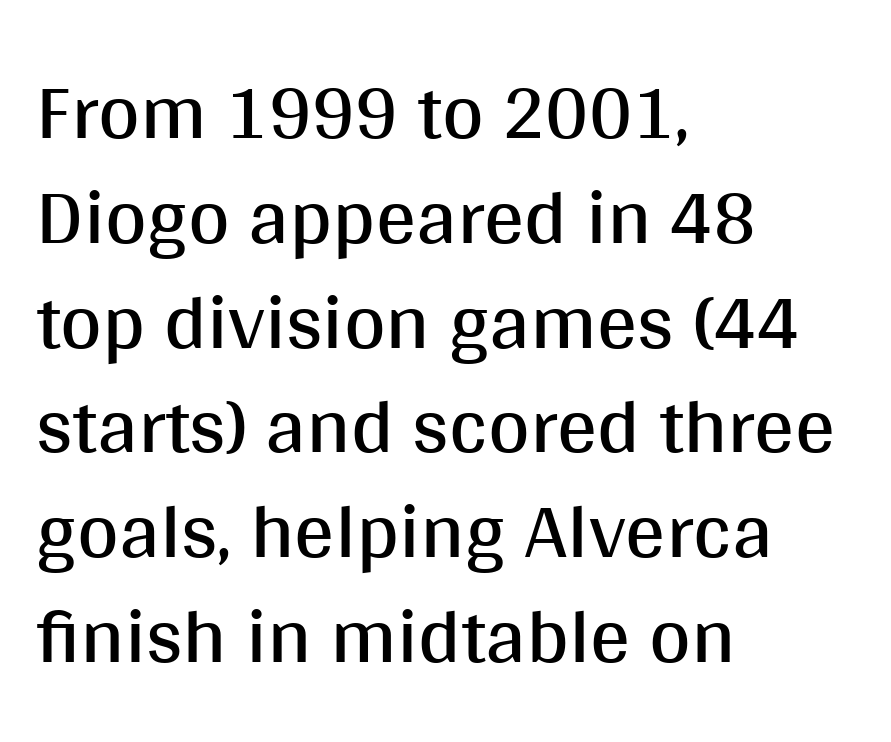
The image shows 80 px regular-weight sans-serif type, upright; set left-aligned, normal line spacing (1.31x), normal letter spacing, not underlined; medium stroke contrast and a large x-height.
